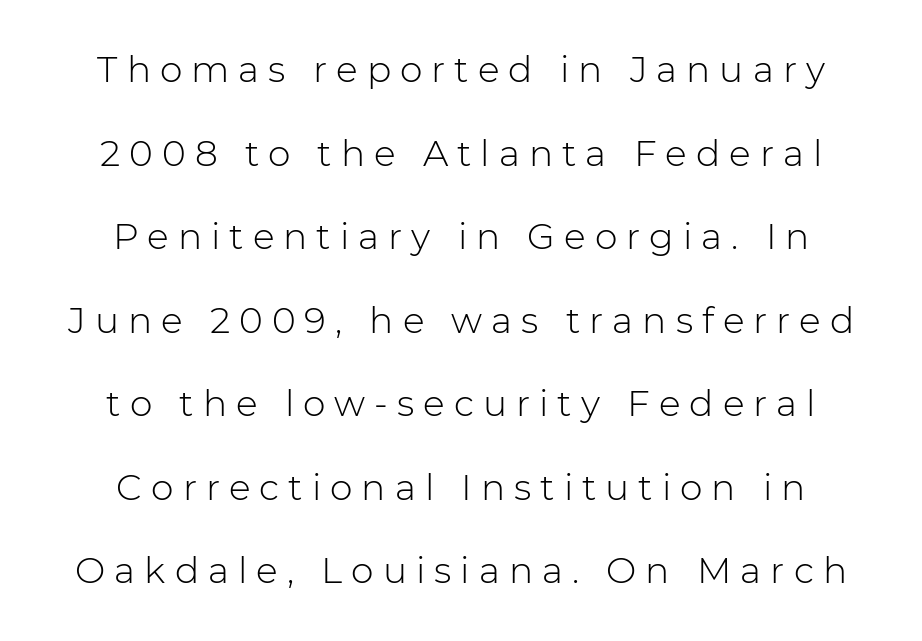
Observe the absence of serifs on each vertical stroke in this sample. What's the leading like? Stretched, with rows far apart. The paragraph shown floats in the horizontal middle. The passage shown is typed in a proportional face where columns would drift.
